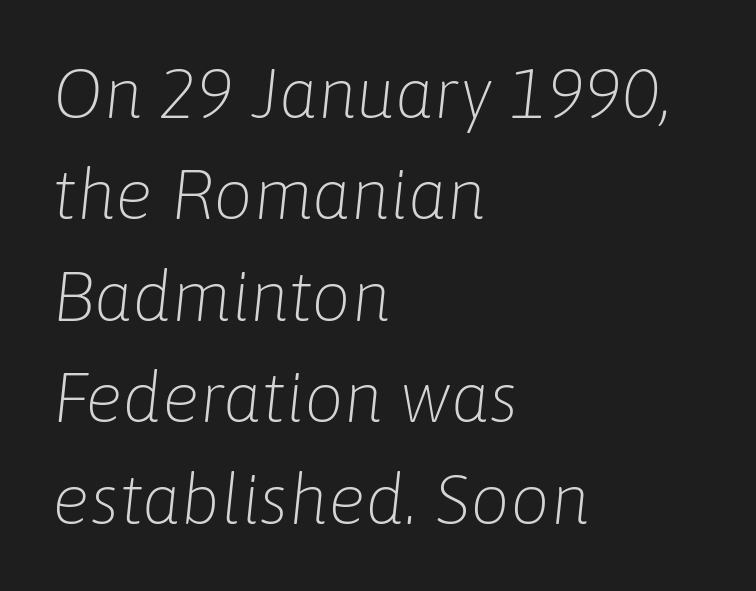
The typesetting does not lean heavy: it is not bold. The face used here is proportionally spaced, like ordinary book or web type. The lines sit at an ordinary, default distance from one another. Style check: oblique. Is the letter spacing exaggerated? No — it looks like the ordinary default.
